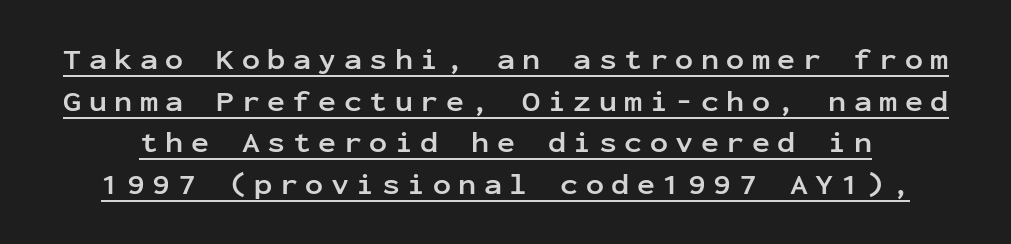
As a designer I'd log this as weight 700, bold. Is this a fixed-width face? Yes — each glyph sits in an identical cell. The letters stand upright; this is a roman face. This is underlined copy, the kind a proofreader might mark for attention. A sans-serif font was chosen for this passage.
